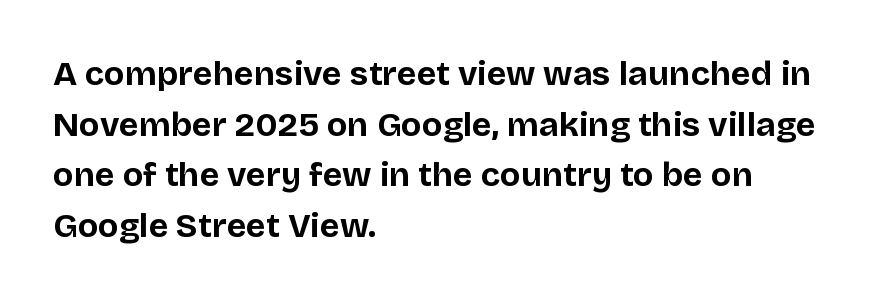
Q: Is the text bold? A: Yes.
Q: Is the text italic (slanted)? A: No, it is upright.
Q: Is the typeface a serif or a sans-serif typeface? A: Sans-serif.
Q: Is the text underlined? A: No.
Q: How is the paragraph aligned? A: Left-aligned.
Q: Is the spacing between letters normal or unusually wide? A: Normal.
Q: Is the spacing between lines tight, normal or loose? A: Normal.
Q: Width (condensed, normal, or wide)? A: Normal.
Q: Stroke contrast? A: Low.
Q: x-height? A: Large.
Q: Monospaced? A: No.
